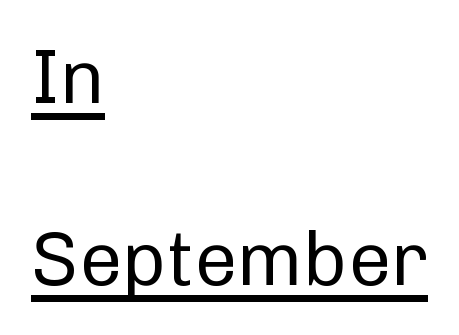
Vertical strokes here are truly vertical. Vertical stems look standard width or narrower in stroke. Observe the absence of serifs on each vertical stroke in this sample. Airy leading. Leftover space on each line is placed entirely after the last word. The type is set solid horizontally, with unmodified tracking.
